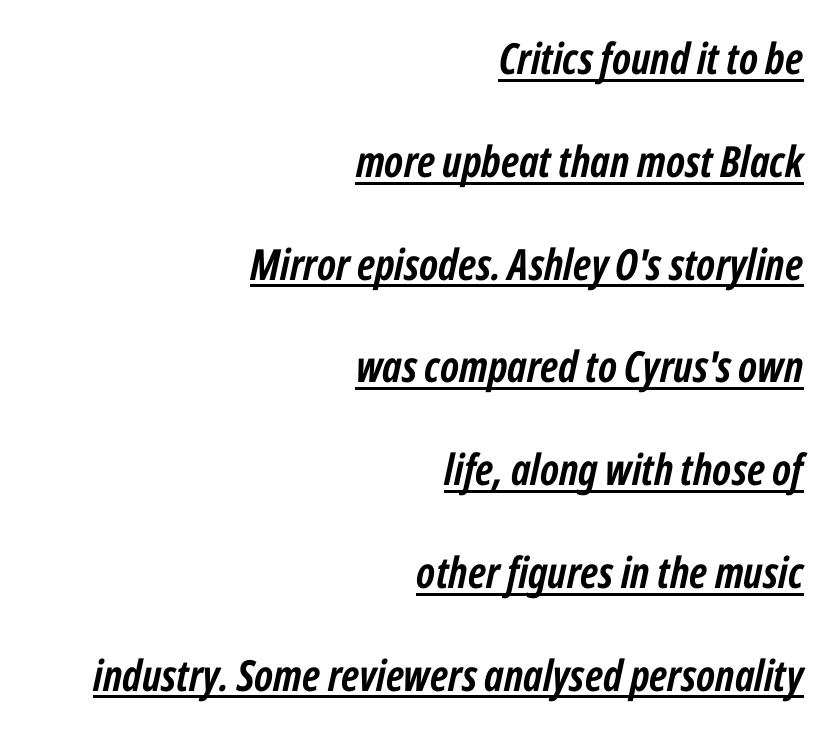
Q: Is the text bold? A: Yes.
Q: Is the text italic (slanted)? A: Yes, it leans right by about 12 degrees.
Q: Is the text underlined? A: Yes.
Q: How is the paragraph aligned? A: Right-aligned.
Q: Is the spacing between letters normal or unusually wide? A: Normal.
Q: Is the spacing between lines tight, normal or loose? A: Loose.
Q: Width (condensed, normal, or wide)? A: Condensed.
Q: Stroke contrast? A: Low.
Q: x-height? A: Medium.
Q: Monospaced? A: No.
